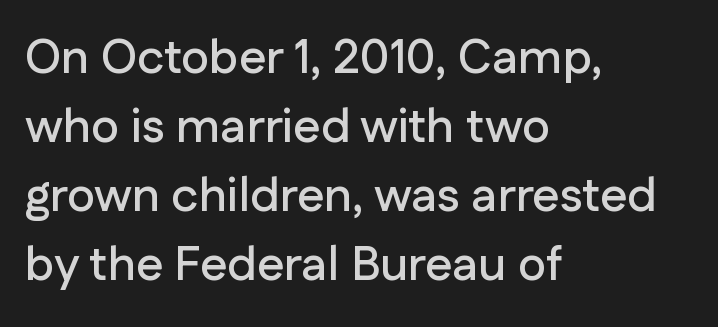
The image shows 48 px sans-serif type, upright; set left-aligned, normal line spacing (1.44x), normal letter spacing, not underlined; low stroke contrast and a medium x-height.
